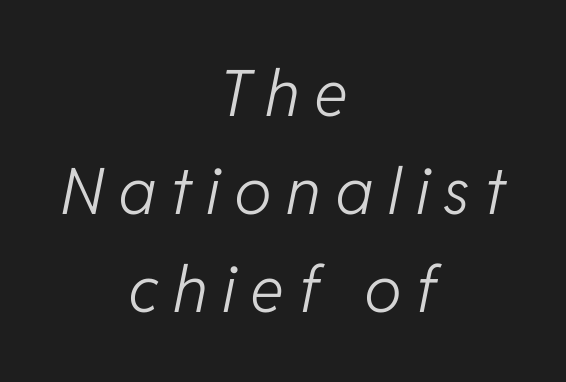
The image shows 64 px light type, italic (leaning right); set centered, normal line spacing (1.53x), unusually wide letter spacing (+0.22 em), not underlined; low stroke contrast and a medium x-height.
